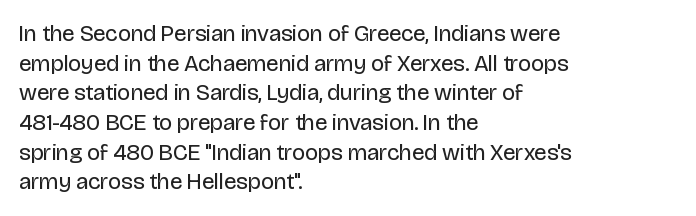
Q: Is the text bold? A: No.
Q: Is the text italic (slanted)? A: No, it is upright.
Q: Is the text underlined? A: No.
Q: How is the paragraph aligned? A: Left-aligned.
Q: Is the spacing between letters normal or unusually wide? A: Normal.
Q: Is the spacing between lines tight, normal or loose? A: Normal.
